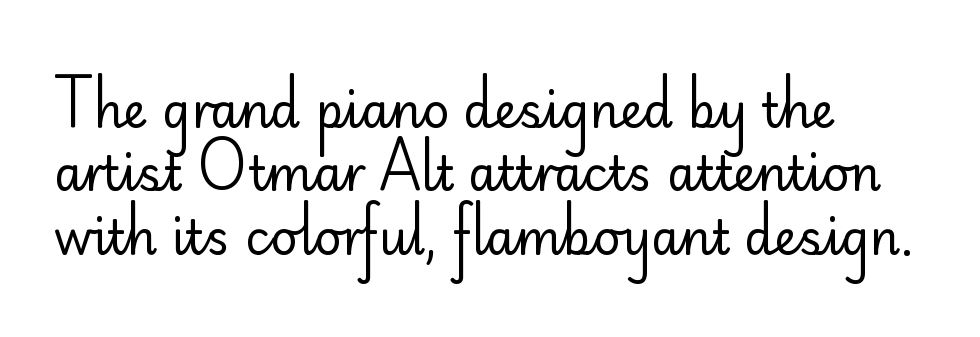
The image shows 47 px regular-weight sans-serif type, upright; set left-aligned, normal line spacing (1.35x), normal letter spacing, not underlined; low stroke contrast and a small x-height.
